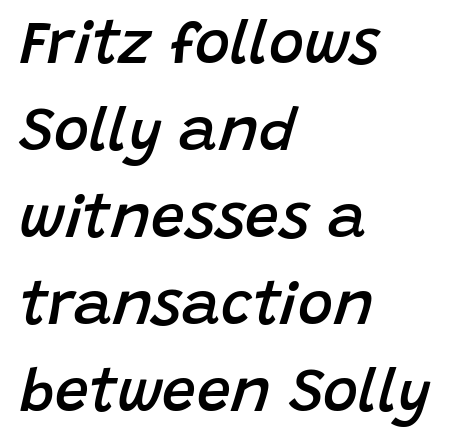
The image shows 60 px semibold type, italic (leaning right); set left-aligned, normal line spacing (1.45x), normal letter spacing, not underlined; low stroke contrast and a large x-height.
